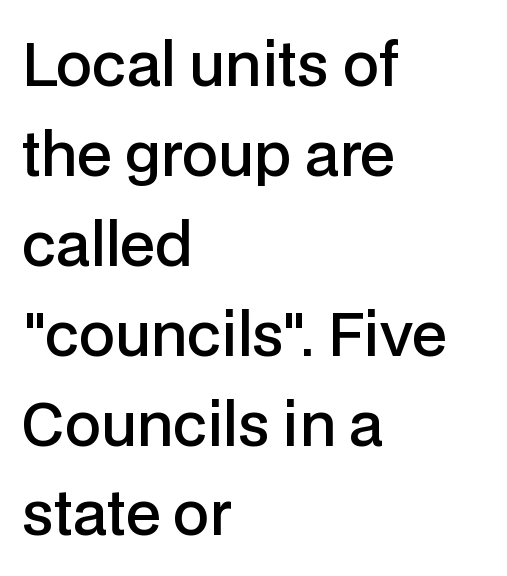
{"serif": "no", "italic": "no", "bold": "semi", "weight": "semibold", "width": "normal", "stroke_contrast": "low", "x_height": "medium", "monospaced": "no", "underline": "no", "align": "left", "line_spacing": "normal", "line_spacing_ratio": 1.55, "letter_spacing": "normal", "letter_spacing_em": 0.0, "glyph_px": 58}
